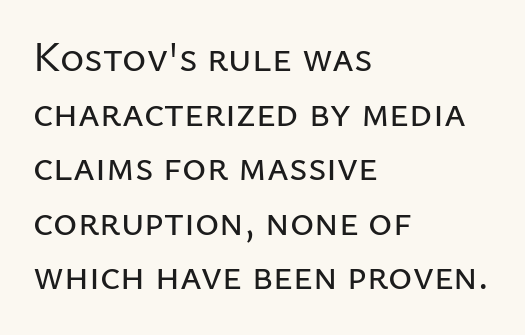
Q: Is the text italic (slanted)? A: No, it is upright.
Q: Is the typeface a serif or a sans-serif typeface? A: Sans-serif.
Q: Is the text underlined? A: No.
Q: How is the paragraph aligned? A: Left-aligned.
Q: Is the spacing between letters normal or unusually wide? A: Normal.
Q: Is the spacing between lines tight, normal or loose? A: Normal.
Q: Width (condensed, normal, or wide)? A: Normal.
Q: Stroke contrast? A: Low.
Q: x-height? A: Medium.
Q: Monospaced? A: No.
